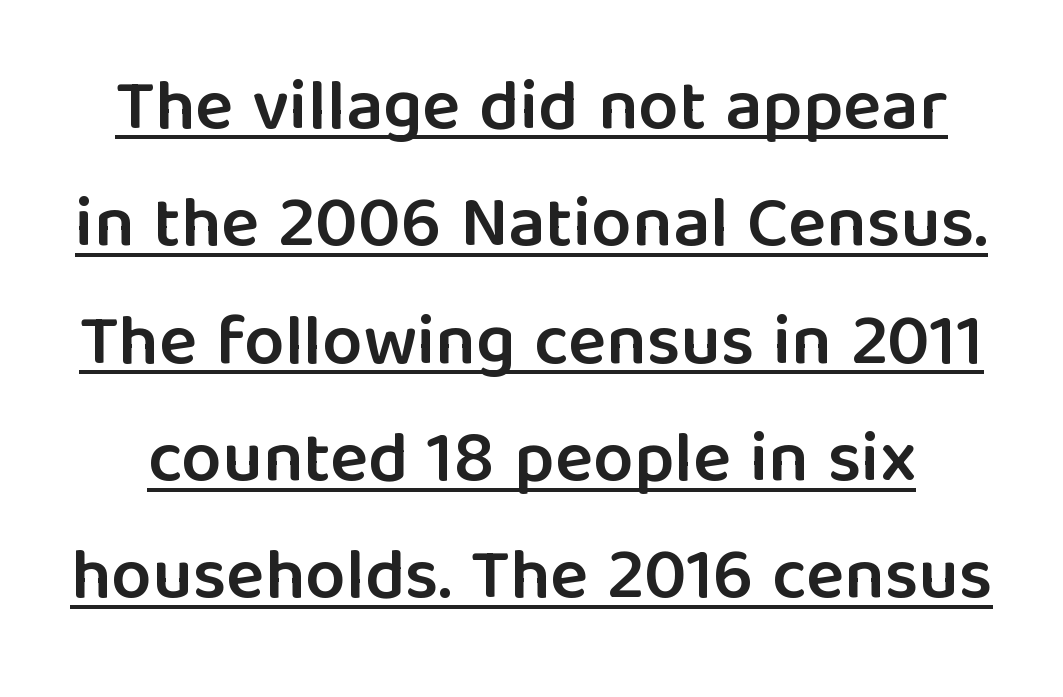
The image shows 72 px semibold sans-serif type, upright; set normal line spacing (1.63x), normal letter spacing, underlined; low stroke contrast and a medium x-height.
